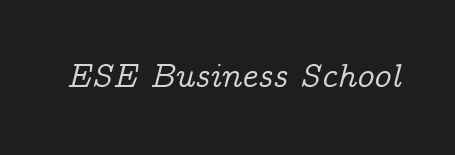
Do the characters align in a grid? No, the font is proportional. Spacing between characters is what you'd get straight out of the box. Would a proofreader flag this as italicized? Yes. Rule under the text: the space is simply empty. Letterform terminals end in serifs throughout the passage.
